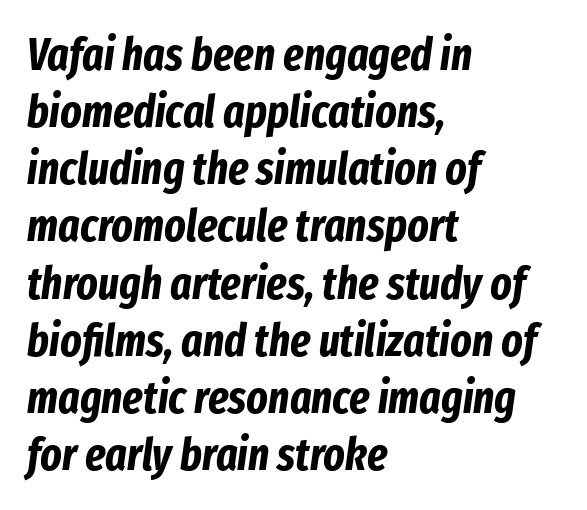
{"italic": "yes", "lean": "right", "slant_degrees": 8, "bold": "yes", "weight": "bold", "width": "condensed", "stroke_contrast": "low", "x_height": "medium", "monospaced": "no", "underline": "no", "align": "left", "line_spacing": "normal", "line_spacing_ratio": 1.27, "letter_spacing": "normal", "letter_spacing_em": 0.0, "glyph_px": 45}
